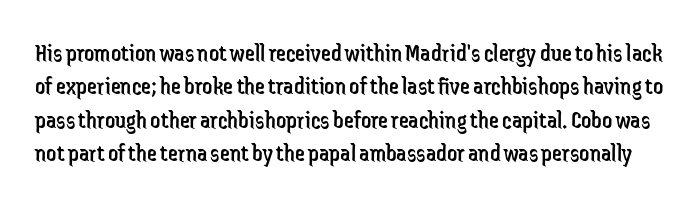
A typesetter would mark this as roman, not italic. Unmarked baselines from the first word to the last. The line texture is even and compact thanks to regular tracking. Reading down the column, the eye jumps a familiar distance to each next line.
